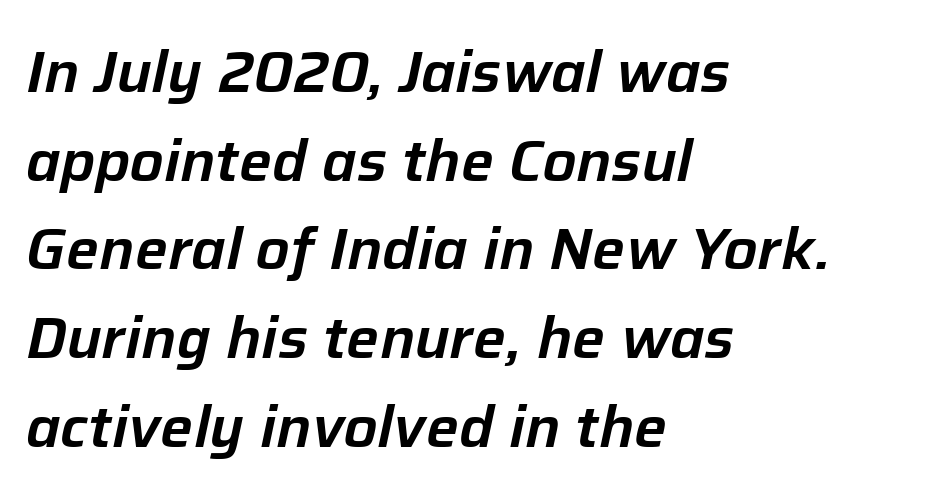
Q: Is the text italic (slanted)? A: Yes, it leans right by about 12 degrees.
Q: Is the text underlined? A: No.
Q: How is the paragraph aligned? A: Left-aligned.
Q: Is the spacing between letters normal or unusually wide? A: Normal.
Q: Is the spacing between lines tight, normal or loose? A: Normal.
Q: Width (condensed, normal, or wide)? A: Normal.
Q: Stroke contrast? A: Low.
Q: x-height? A: Medium.
Q: Monospaced? A: No.
